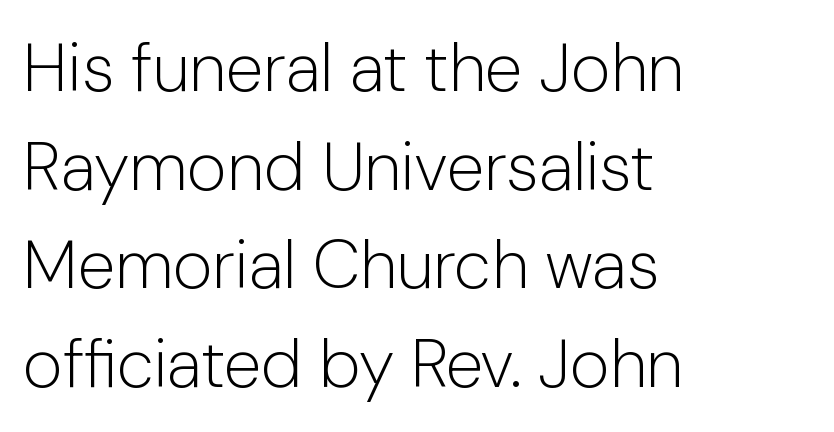
Q: Is the text bold? A: No.
Q: Is the text italic (slanted)? A: No, it is upright.
Q: Is the typeface a serif or a sans-serif typeface? A: Sans-serif.
Q: Is the text underlined? A: No.
Q: How is the paragraph aligned? A: Left-aligned.
Q: Is the spacing between letters normal or unusually wide? A: Normal.
Q: Is the spacing between lines tight, normal or loose? A: Normal.
Q: Width (condensed, normal, or wide)? A: Normal.
Q: Stroke contrast? A: Low.
Q: x-height? A: Medium.
Q: Monospaced? A: No.
